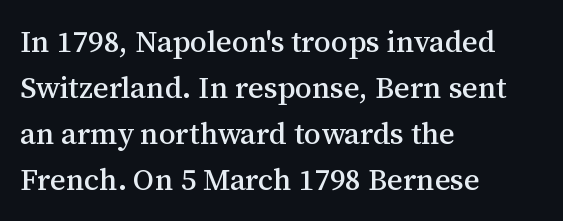
Q: Is the text italic (slanted)? A: No, it is upright.
Q: Is the typeface a serif or a sans-serif typeface? A: Serif.
Q: Is the text underlined? A: No.
Q: How is the paragraph aligned? A: Left-aligned.
Q: Is the spacing between letters normal or unusually wide? A: Normal.
Q: Is the spacing between lines tight, normal or loose? A: Normal.
Q: Width (condensed, normal, or wide)? A: Normal.
Q: Stroke contrast? A: Medium.
Q: x-height? A: Medium.
Q: Monospaced? A: No.
